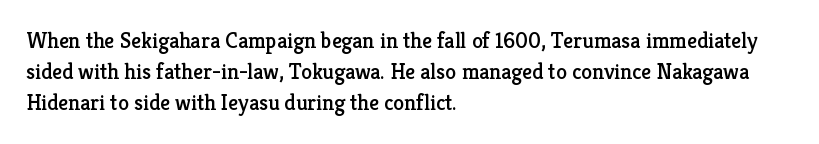
The image shows 22 px text type, upright; set left-aligned, normal line spacing (1.42x), normal letter spacing, not underlined.
